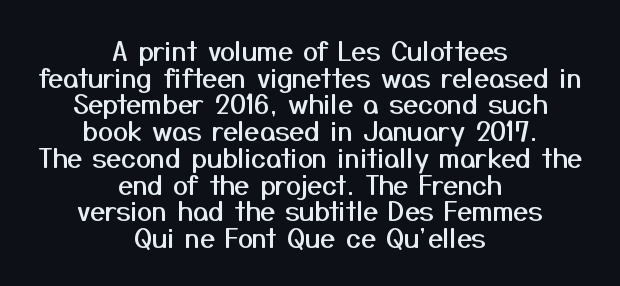
Any mark beneath the type? The region is blank. The line texture is even and compact thanks to regular tracking. Does the copy run flush right? No — it is centered line by line. The block of text is dense from top to bottom, with scant space between rows. The type sits square on the baseline with zero lean.
